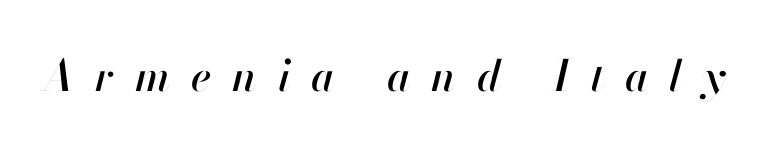
You could not count columns in this text — the font is proportionally spaced. Slanted lettering throughout. Honestly, the letter spacing is so wide it's the main thing you notice. This rendering features lettering with no underline.
